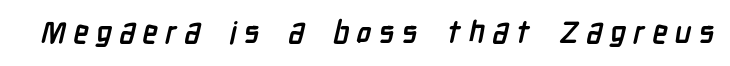
{"serif": "no", "bold": "yes", "weight": "semibold", "width": "condensed", "stroke_contrast": "low", "x_height": "medium", "monospaced": "no", "underline": "no", "letter_spacing": "wide", "letter_spacing_em": 0.24, "glyph_px": 31}
